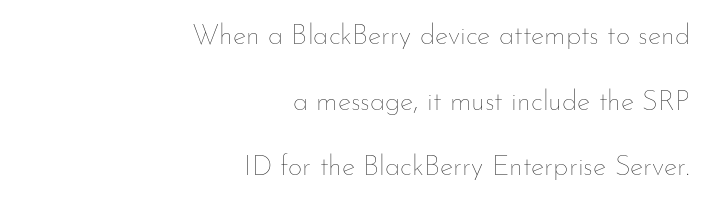
The image shows 28 px thin type, upright; set right-aligned, loose line spacing (2.34x), normal letter spacing, not underlined; low stroke contrast and a small x-height.
